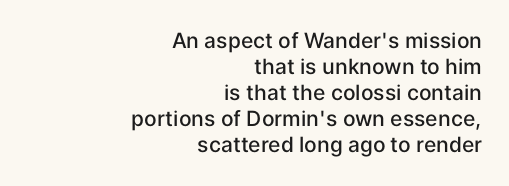
The image shows 21 px text type, upright; set right-aligned, line spacing 1.24x, normal letter spacing, not underlined.
